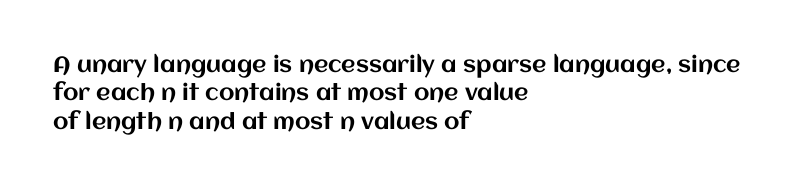
The image shows 22 px text type, upright; set left-aligned, normal line spacing (1.29x), normal letter spacing, not underlined.
